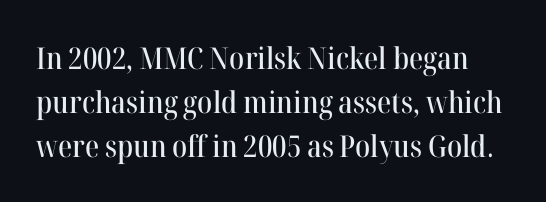
The letters carry serifs — small finishing strokes at the ends of their stems. Designer's note — italics off, roman on. A typesetter would call this zero additional tracking. One glance says typical: line gaps are just what's usual. The space directly below the letters is spotless.
